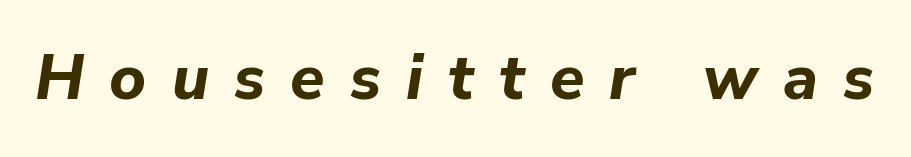
Emphasis-style slanted type is in use. Each letter keeps its own natural width here, so spacing adapts to shape. These lines carry a lot of weight — the face is fully bold. How are the letters spaced? Widely, with obvious added tracking. A bare baseline throughout the passage.
